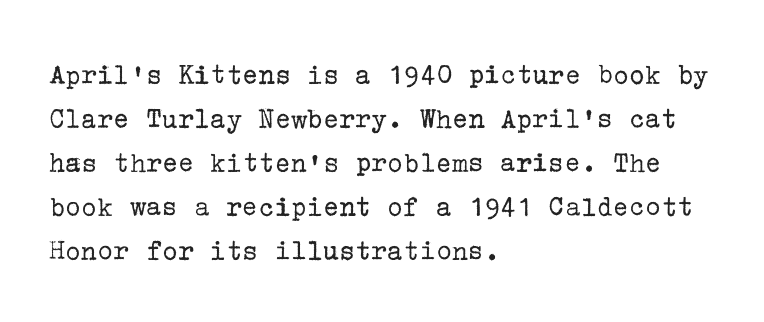
The weight tops out at a normal text grade. Students, note that the glyphs here touch the page at normal intervals. Upright lettering throughout. Is the block centered? No — it sits flush against the left margin. Each row of text sits above clean, open space. Does the type have serifs? Yes, each stem ends in a small foot.
